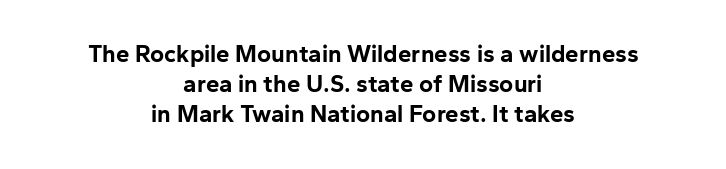
The passage shown is not underscored anywhere. Strong, thick strokes mark this as bold type. The rendering keeps characters at their native spacing. Each line is balanced around a shared central axis.
